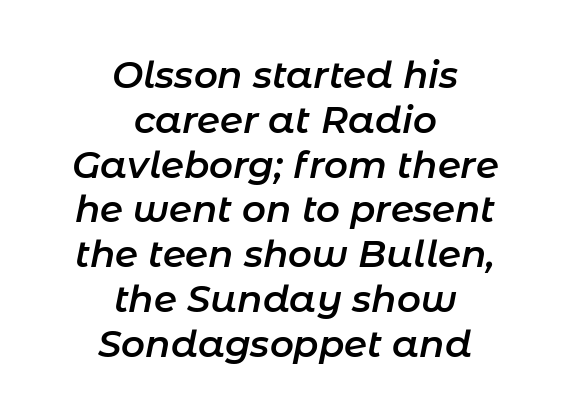
The whitespace from short lines is split evenly between both sides. The passage shown is semibold, sitting just below true bold. No extra tracking has been applied to these lines. These lines were composed using italics. Underlining? Definitely not there. Character widths vary here, with narrow letters taking less room than wide ones.
